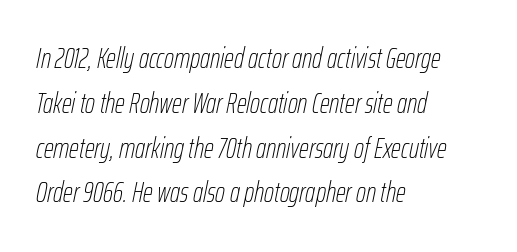
{"italic": "yes", "lean": "right", "slant_degrees": 12, "bold": "no", "weight": "thin", "width": "condensed", "stroke_contrast": "low", "x_height": "medium", "monospaced": "no", "underline": "no", "align": "left", "line_spacing": "normal", "line_spacing_ratio": 1.6, "letter_spacing": "normal", "letter_spacing_em": 0.0, "glyph_px": 28}
